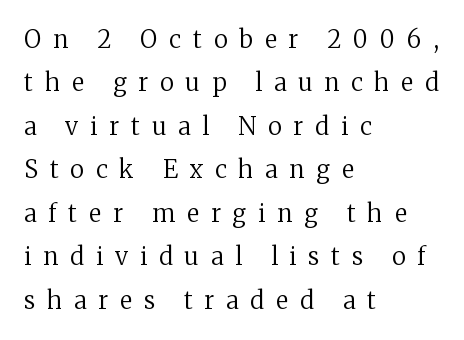
The typesetting does not lean heavy: it is not bold. These lines stack with their left ends in a neat column. This sample uses an upright cut, with every glyph sitting square on the baseline. Glyph-to-glyph distance is far greater than everyday printed text. Plain, unruled lines of type.
